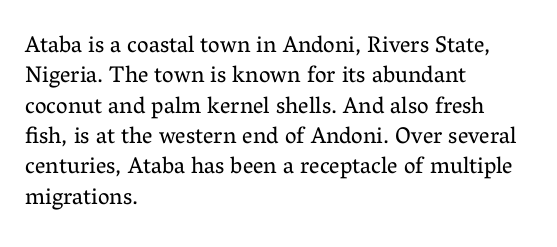
The space directly below the letters is spotless. Caption: standard tracking, unaltered. Vertically, the passage feels balanced, rows spaced as you'd expect. Does the lettering tilt? It doesn't — this is upright.
